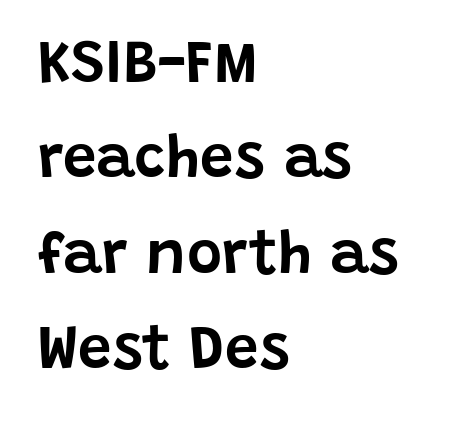
{"serif": "no", "italic": "no", "width": "normal", "stroke_contrast": "low", "x_height": "large", "monospaced": "no", "underline": "no", "align": "left", "line_spacing": "normal", "line_spacing_ratio": 1.59, "letter_spacing": "normal", "letter_spacing_em": 0.0, "glyph_px": 60}
